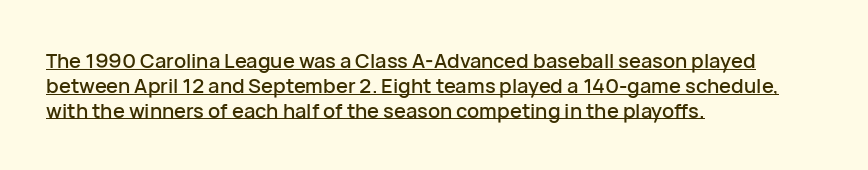
{"italic": "no", "underline": "yes", "align": "left", "line_spacing_ratio": 1.24, "letter_spacing": "normal", "letter_spacing_em": 0.0, "glyph_px": 20}
